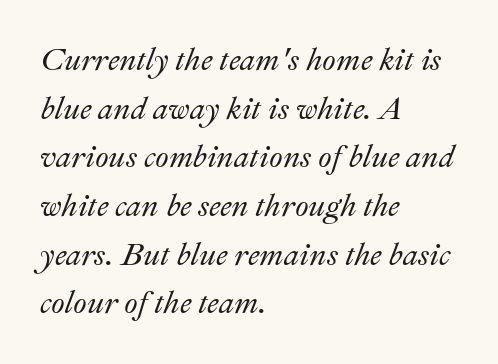
Q: Is the text italic (slanted)? A: Yes, it leans right by about 22 degrees.
Q: Is the text underlined? A: No.
Q: How is the paragraph aligned? A: Left-aligned.
Q: Is the spacing between letters normal or unusually wide? A: Normal.
Q: Is the spacing between lines tight, normal or loose? A: Normal.
Q: Width (condensed, normal, or wide)? A: Normal.
Q: Stroke contrast? A: Medium.
Q: x-height? A: Small.
Q: Monospaced? A: No.
